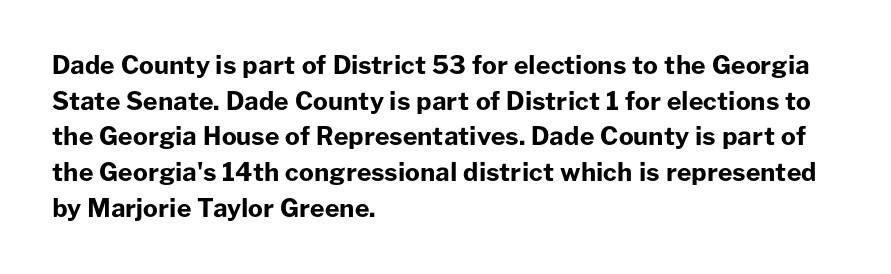
Q: Is the text bold? A: Yes.
Q: Is the text italic (slanted)? A: No, it is upright.
Q: Is the text underlined? A: No.
Q: How is the paragraph aligned? A: Left-aligned.
Q: Is the spacing between letters normal or unusually wide? A: Normal.
Q: Is the spacing between lines tight, normal or loose? A: Normal.
